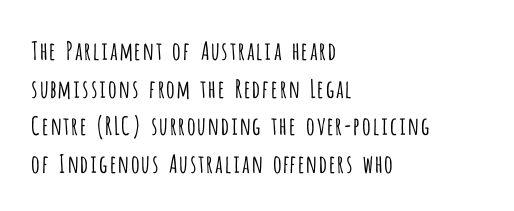
{"italic": "no", "bold": "no", "underline": "no", "align": "left", "line_spacing": "normal", "line_spacing_ratio": 1.51, "letter_spacing": "normal", "letter_spacing_em": 0.0, "glyph_px": 25}
